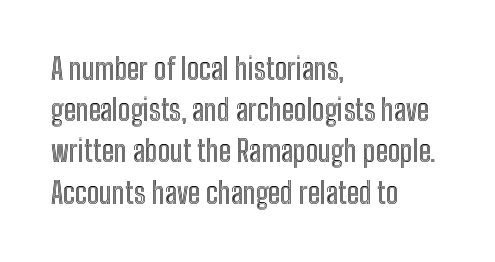
{"italic": "no", "width": "condensed", "x_height": "medium", "monospaced": "no", "underline": "no", "align": "left", "line_spacing": "normal", "line_spacing_ratio": 1.42, "letter_spacing": "normal", "letter_spacing_em": 0.0, "glyph_px": 29}
